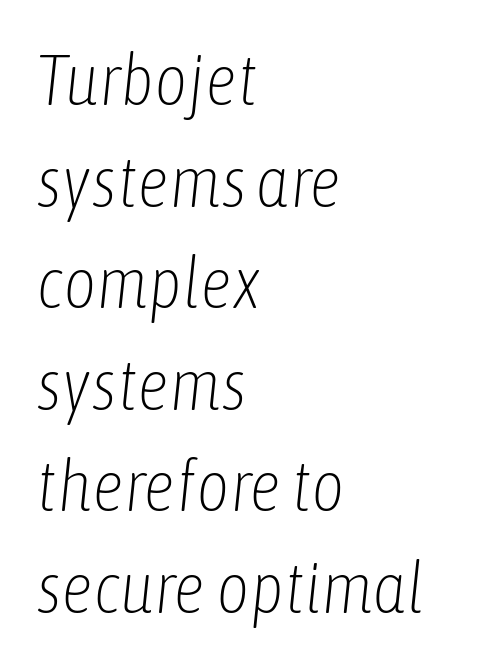
Is the type heavy? It reads as light-to-regular instead. A typesetter would call this proportional, since set widths differ per character. No word sits above an underline. The face used here has a pronounced slope to its letters.
